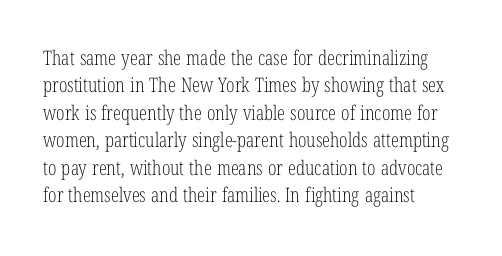
Caption: standard tracking, unaltered. Alignment: flush left. Line spacing here is normal. Weight: not bold — regular or lighter.
